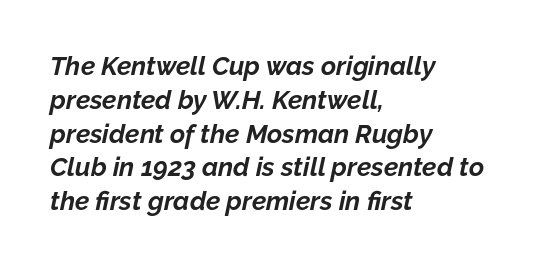
Q: Is the text bold? A: Yes.
Q: Is the text italic (slanted)? A: Yes, it leans right by about 12 degrees.
Q: Is the text underlined? A: No.
Q: How is the paragraph aligned? A: Left-aligned.
Q: Is the spacing between letters normal or unusually wide? A: Normal.
Q: Is the spacing between lines tight, normal or loose? A: Normal.
